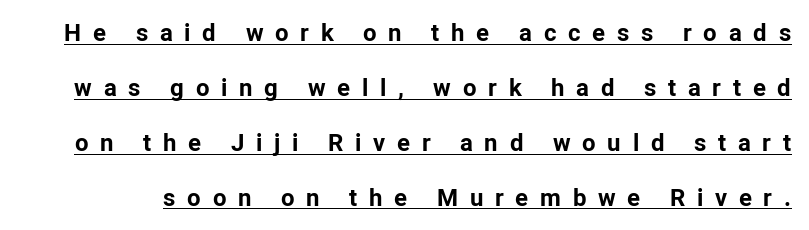
Q: Is the text bold? A: Yes.
Q: Is the text italic (slanted)? A: No, it is upright.
Q: Is the text underlined? A: Yes.
Q: Is the spacing between letters normal or unusually wide? A: Unusually wide.
Q: Is the spacing between lines tight, normal or loose? A: Loose.
